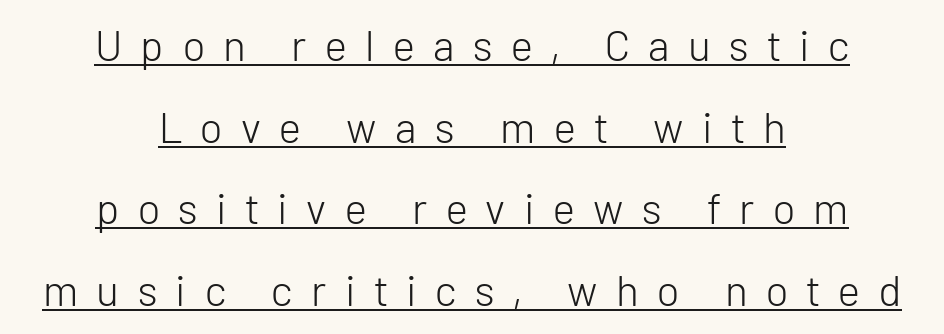
The image shows 43 px light sans-serif type, upright; set centered, loose line spacing (1.9x), unusually wide letter spacing (+0.43 em), underlined; low stroke contrast and a medium x-height.
